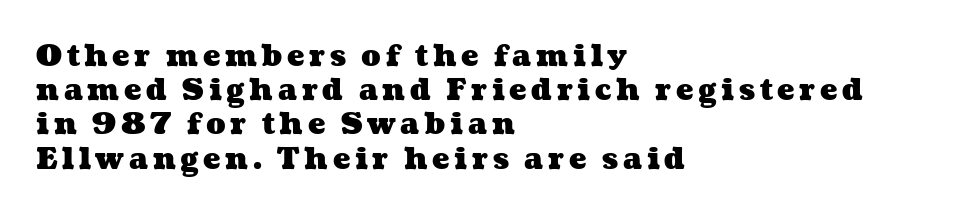
The image shows 29 px heavy, wide type; set left-aligned, line spacing 1.18x, not underlined; medium stroke contrast and a medium x-height.
